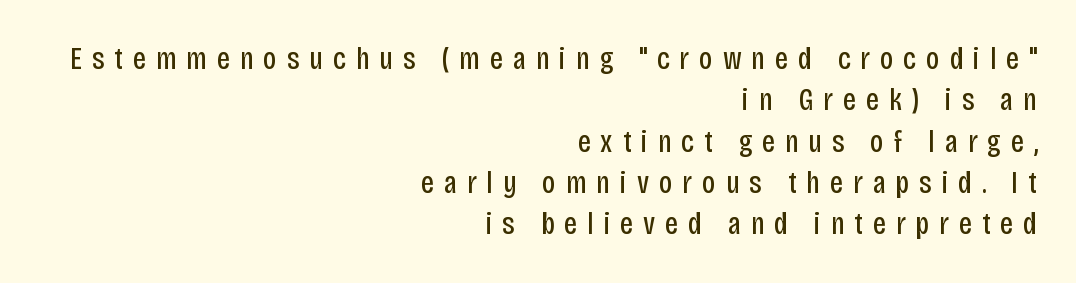
It's the straight-up-and-down kind of type. Examine the stroke ends and you'll find no serifs. The letterforms sit at book weight or below. The foot of each line stays bare and open. Summary of vertical rhythm: regular, with standard interline spacing. Do the characters align in a grid? No, the font is proportional.
